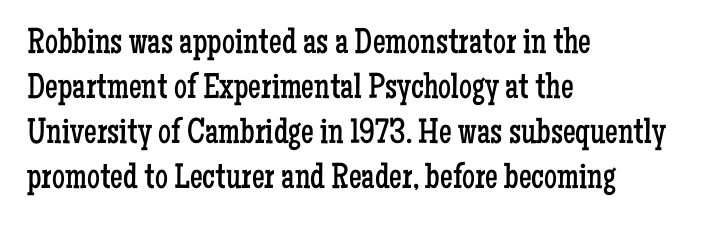
Q: Is the text bold? A: No.
Q: Is the text italic (slanted)? A: No, it is upright.
Q: Is the typeface a serif or a sans-serif typeface? A: Serif.
Q: Is the text underlined? A: No.
Q: How is the paragraph aligned? A: Left-aligned.
Q: Is the spacing between letters normal or unusually wide? A: Normal.
Q: Is the spacing between lines tight, normal or loose? A: Normal.
Q: Width (condensed, normal, or wide)? A: Condensed.
Q: Stroke contrast? A: Low.
Q: x-height? A: Medium.
Q: Monospaced? A: No.
